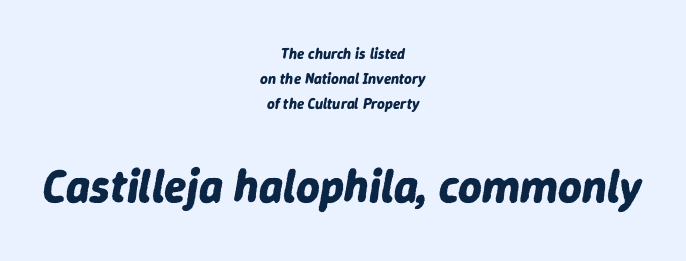
{"italic": "yes", "lean": "right", "slant_degrees": 9, "bold": "yes", "weight": "bold", "width": "normal", "stroke_contrast": "low", "x_height": "medium", "monospaced": "no", "underline": "no", "align": "center", "line_spacing": "normal", "line_spacing_ratio": 1.68, "letter_spacing": "normal", "letter_spacing_em": 0.0, "larger_block": "second", "size_ratio": 3.07, "glyph_px": 46}
